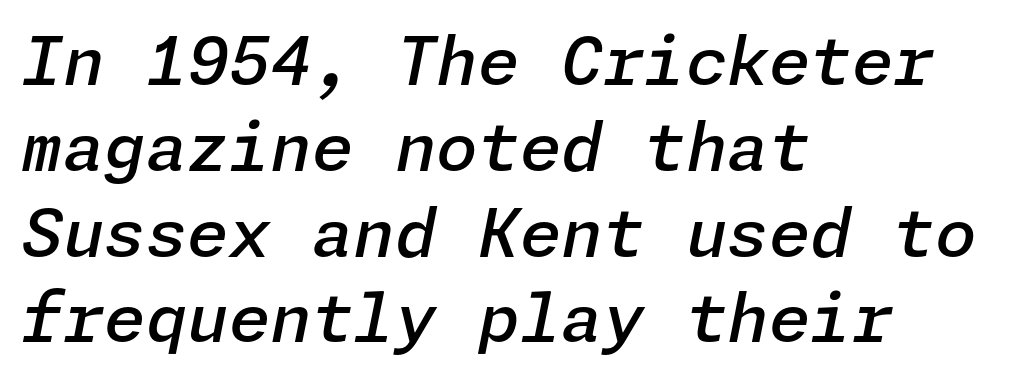
{"italic": "yes", "lean": "right", "slant_degrees": 11, "bold": "semi", "weight": "semibold", "width": "normal", "stroke_contrast": "low", "x_height": "medium", "underline": "no", "align": "left", "line_spacing": "normal", "line_spacing_ratio": 1.28, "letter_spacing": "normal", "letter_spacing_em": 0.0, "glyph_px": 67}
